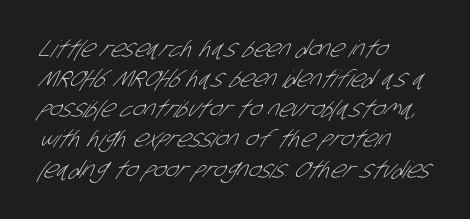
The image shows 23 px text type; set left-aligned, normal line spacing (1.31x), normal letter spacing, not underlined.
